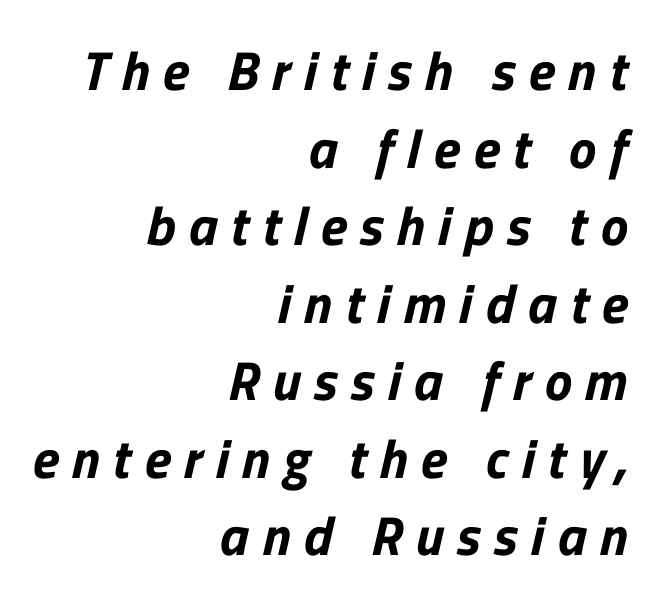
In terms of letterform style, serifs are entirely absent. You could not count columns in this text — the font is proportionally spaced. This rendering widens character spacing well past its baseline value. Nobody drew a line under any word here. The rendering uses a moderate line-height, typical for paragraphs.
